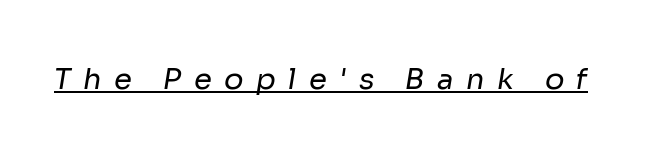
Q: Is the text bold? A: No.
Q: Is the typeface a serif or a sans-serif typeface? A: Sans-serif.
Q: Is the text underlined? A: Yes.
Q: Is the spacing between letters normal or unusually wide? A: Unusually wide.
Q: Width (condensed, normal, or wide)? A: Normal.
Q: Stroke contrast? A: Low.
Q: x-height? A: Medium.
Q: Monospaced? A: No.
